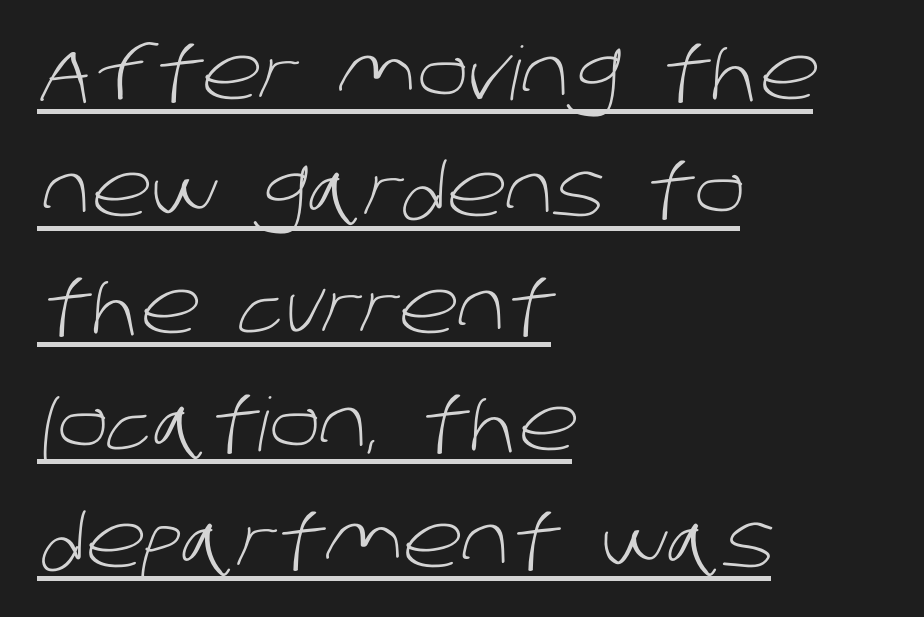
The rendering uses a moderate line-height, typical for paragraphs. The typeface chosen for these lines omits serifs. A typesetter would call this proportional, since set widths differ per character. The typesetting does not lean heavy: it is not bold. This sample uses plain, unmodified letter spacing.
